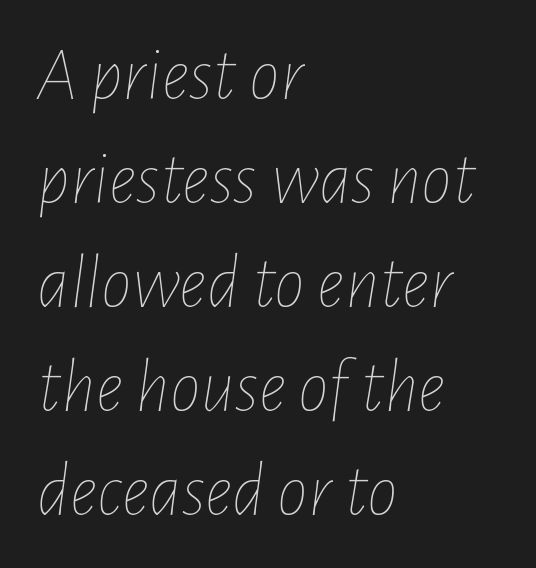
Any mark beneath the type? The region is blank. Looks like regular typesetting: each glyph gets only the width it needs. No letter is thick-stroked: the sample isn't bold. Layout note: lines flush left.
